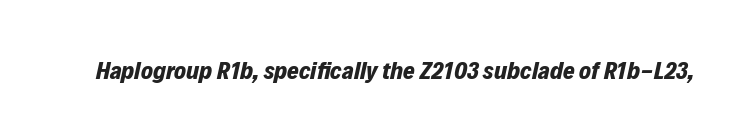
Q: Is the text bold? A: Yes.
Q: Is the text italic (slanted)? A: Yes, it leans right by about 12 degrees.
Q: Is the text underlined? A: No.
Q: Is the spacing between letters normal or unusually wide? A: Normal.
